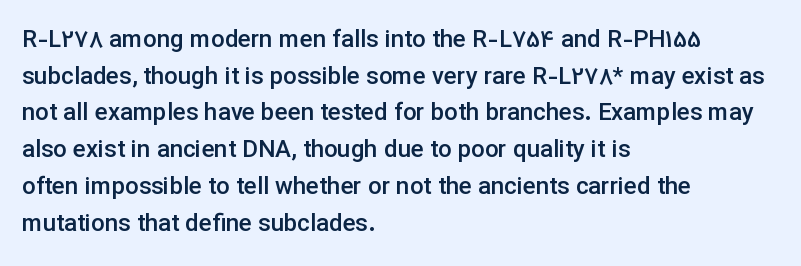
{"italic": "no", "bold": "semi", "underline": "no", "align": "left", "line_spacing": "normal", "line_spacing_ratio": 1.53, "letter_spacing": "normal", "letter_spacing_em": 0.0, "glyph_px": 24}
